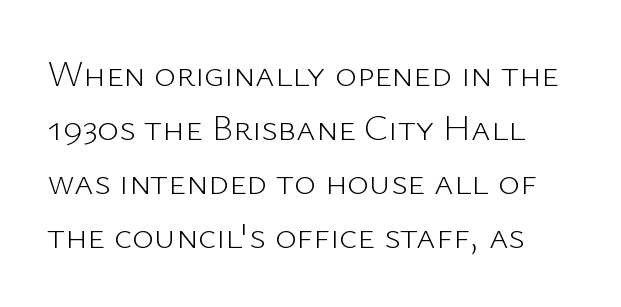
Italic? Not at all — the glyphs are vertical. How are the letters spaced? Ordinarily, with no added tracking. This rendering employs a face without finishing strokes, i.e., a sans-serif. Interline gaps are of average width in this sample.
